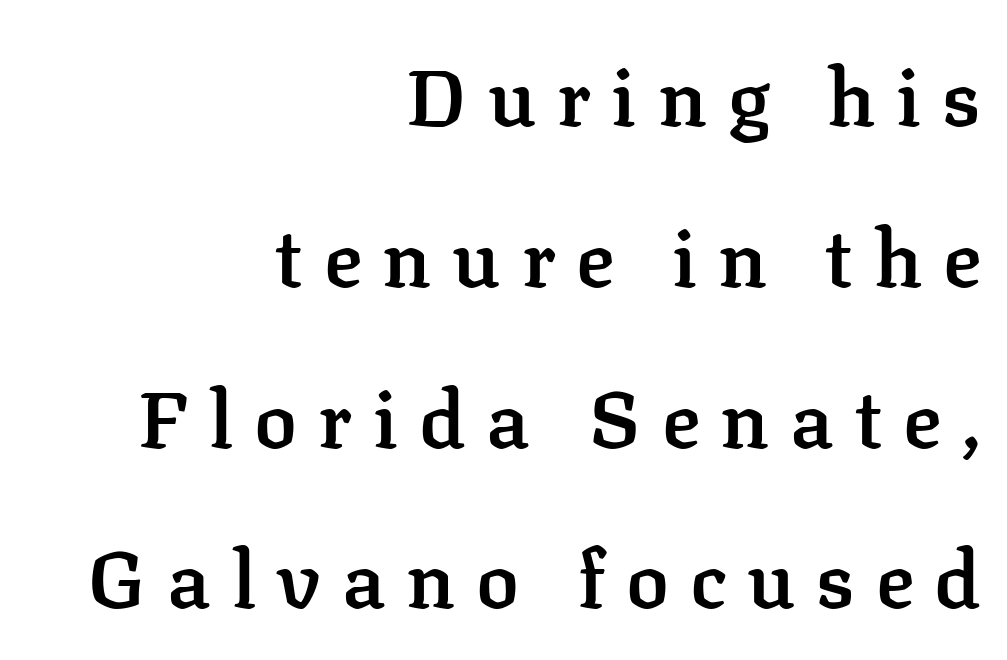
Each line ends at the same right margin while the left side varies. The glyphs are unaccompanied by any horizontal stroke below them. The block of text is sparse from top to bottom, with ample space between rows. Moderately thickened strokes mark this as semibold type. Nope, not italic — everything's standing straight.
